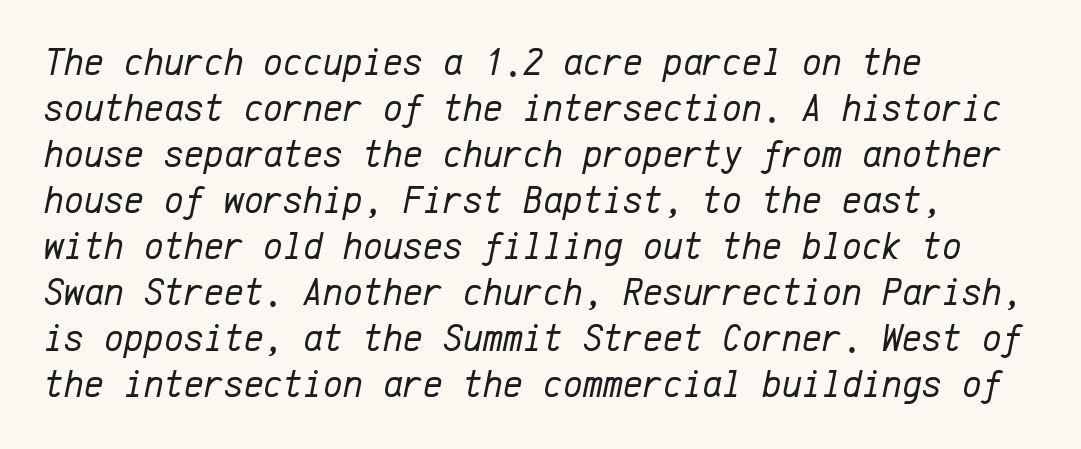
Q: Is the text bold? A: No.
Q: Is the text italic (slanted)? A: Yes, it leans right by about 12 degrees.
Q: Is the text underlined? A: No.
Q: How is the paragraph aligned? A: Left-aligned.
Q: Is the spacing between letters normal or unusually wide? A: Normal.
Q: Width (condensed, normal, or wide)? A: Normal.
Q: Stroke contrast? A: Low.
Q: x-height? A: Medium.
Q: Monospaced? A: Yes.
